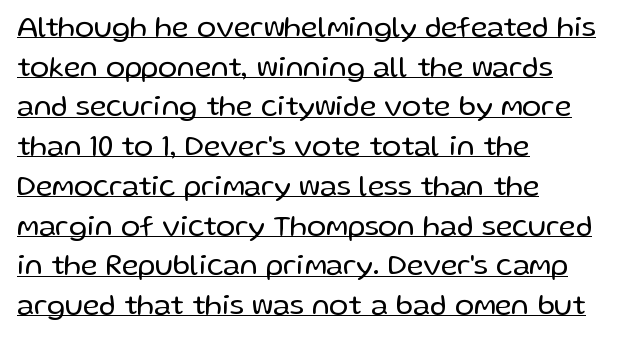
Q: Is the text bold? A: No.
Q: Is the text italic (slanted)? A: No, it is upright.
Q: Is the typeface a serif or a sans-serif typeface? A: Sans-serif.
Q: Is the text underlined? A: Yes.
Q: How is the paragraph aligned? A: Left-aligned.
Q: Is the spacing between letters normal or unusually wide? A: Normal.
Q: Is the spacing between lines tight, normal or loose? A: Normal.
Q: Width (condensed, normal, or wide)? A: Normal.
Q: Stroke contrast? A: Low.
Q: x-height? A: Medium.
Q: Monospaced? A: No.
